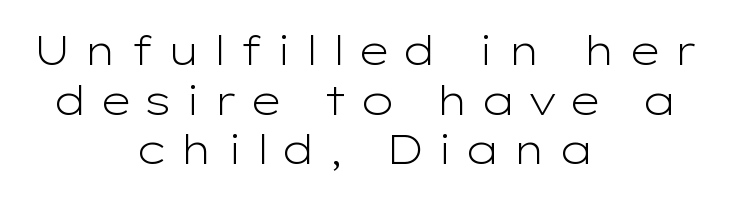
Nope, no serifs anywhere on these letters. Compared with a flush-left layout, this one balances lines on the center instead. The horizontal fit of the characters is loose and conspicuously gappy. The type sits square on the baseline with zero lean.
